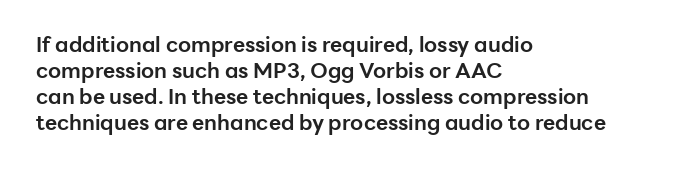
The strokes are fattened all the way to bold. Visually the block forms a straight wall on the left and a jagged coastline on the right. A typesetter would mark this as roman, not italic. The words here are not underlined.
